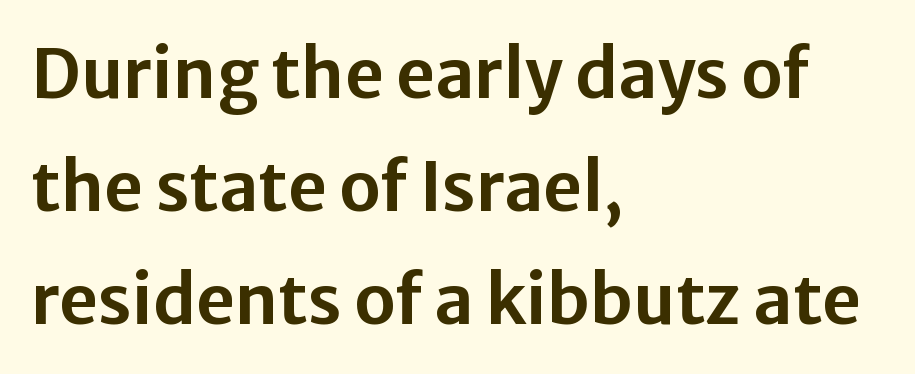
Q: Is the text italic (slanted)? A: No, it is upright.
Q: Is the typeface a serif or a sans-serif typeface? A: Sans-serif.
Q: Is the text underlined? A: No.
Q: How is the paragraph aligned? A: Left-aligned.
Q: Is the spacing between letters normal or unusually wide? A: Normal.
Q: Is the spacing between lines tight, normal or loose? A: Normal.
Q: Width (condensed, normal, or wide)? A: Normal.
Q: Stroke contrast? A: Low.
Q: x-height? A: Medium.
Q: Monospaced? A: No.
